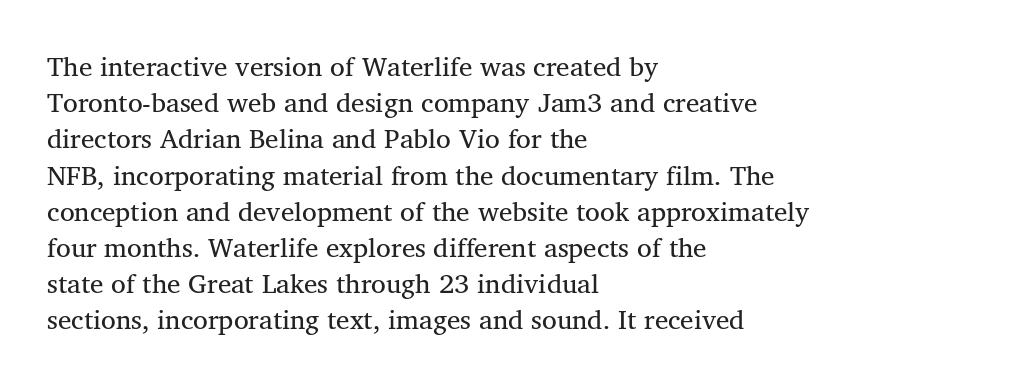
Q: Is the text bold? A: No.
Q: Is the text italic (slanted)? A: No, it is upright.
Q: Is the text underlined? A: No.
Q: How is the paragraph aligned? A: Left-aligned.
Q: Is the spacing between letters normal or unusually wide? A: Normal.
Q: Is the spacing between lines tight, normal or loose? A: Normal.
